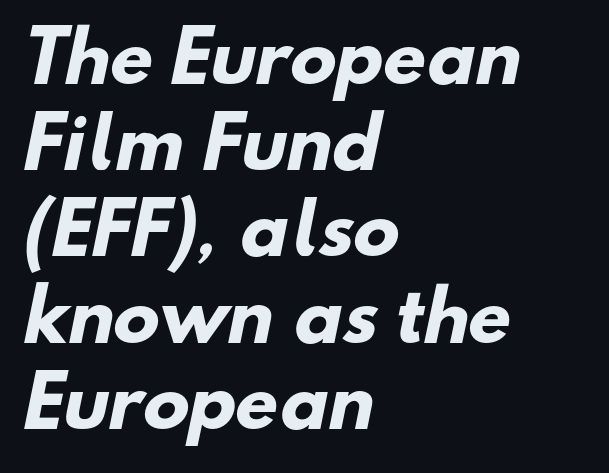
Teacher's note: observe the even left margin — that is flush-left alignment. Glance below the letters and you will spot only blank space. The letterforms sit shoulder to shoulder at normal distance. Vertical spacing — default. Caption: bold face, heavy strokes.
